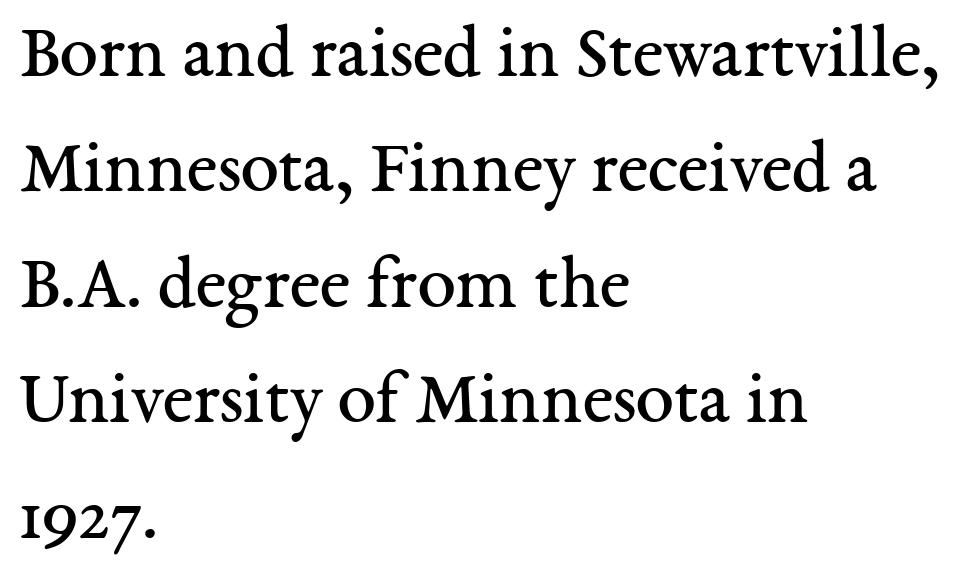
Q: Is the text bold? A: No.
Q: Is the text italic (slanted)? A: No, it is upright.
Q: Is the typeface a serif or a sans-serif typeface? A: Serif.
Q: Is the text underlined? A: No.
Q: How is the paragraph aligned? A: Left-aligned.
Q: Is the spacing between letters normal or unusually wide? A: Normal.
Q: Is the spacing between lines tight, normal or loose? A: Normal.
Q: Width (condensed, normal, or wide)? A: Normal.
Q: Stroke contrast? A: Medium.
Q: x-height? A: Medium.
Q: Monospaced? A: No.
